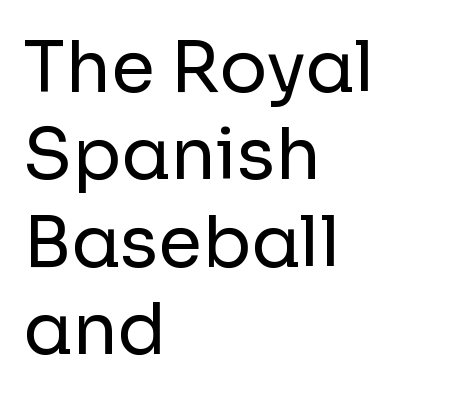
{"serif": "no", "italic": "no", "bold": "no", "weight": "regular", "width": "normal", "stroke_contrast": "low", "x_height": "medium", "monospaced": "no", "underline": "no", "align": "left", "line_spacing_ratio": 1.23, "letter_spacing": "normal", "letter_spacing_em": 0.0, "glyph_px": 71}
